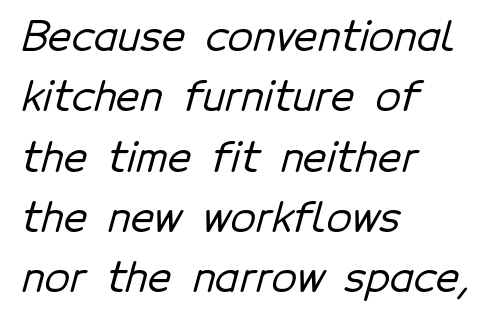
Q: Is the typeface a serif or a sans-serif typeface? A: Sans-serif.
Q: Is the text underlined? A: No.
Q: How is the paragraph aligned? A: Left-aligned.
Q: Is the spacing between letters normal or unusually wide? A: Normal.
Q: Is the spacing between lines tight, normal or loose? A: Normal.
Q: Width (condensed, normal, or wide)? A: Normal.
Q: Stroke contrast? A: Low.
Q: x-height? A: Medium.
Q: Monospaced? A: No.
